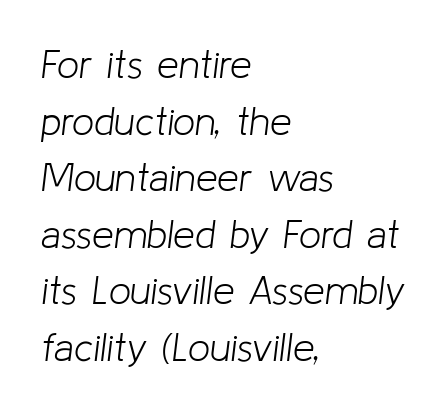
{"italic": "yes", "lean": "right", "slant_degrees": 8, "bold": "no", "weight": "light", "width": "normal", "stroke_contrast": "low", "x_height": "medium", "monospaced": "no", "underline": "no", "align": "left", "line_spacing": "normal", "line_spacing_ratio": 1.45, "letter_spacing": "normal", "letter_spacing_em": 0.0, "glyph_px": 39}
